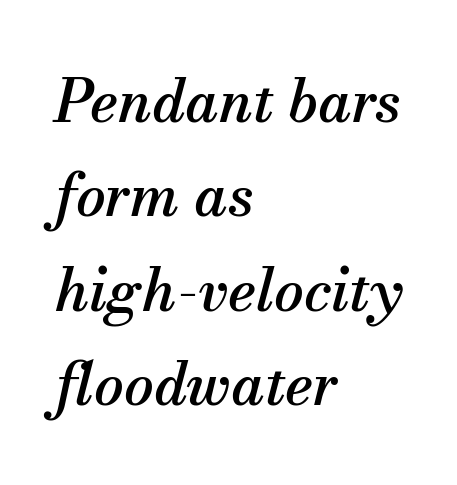
The face used here is seriffed, in the tradition of book romans. Anything drawn beneath the words? Only blank space. Quick note: interline space is typical. Spacing verdict: proportional, widths tailored to each character. In terms of posture, this sample is oblique. The rag falls on the right side of this text block.
